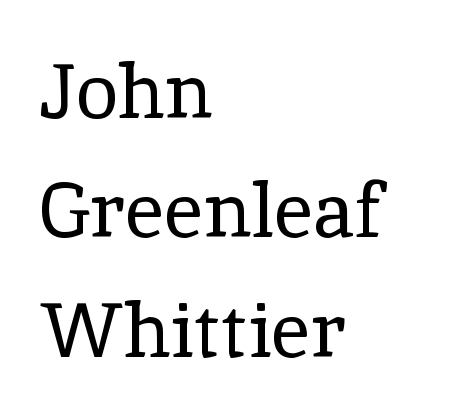
{"serif": "yes", "italic": "no", "bold": "no", "weight": "regular", "width": "normal", "x_height": "medium", "monospaced": "no", "underline": "no", "align": "left", "line_spacing": "normal", "line_spacing_ratio": 1.55, "letter_spacing": "normal", "letter_spacing_em": 0.0, "glyph_px": 77}
